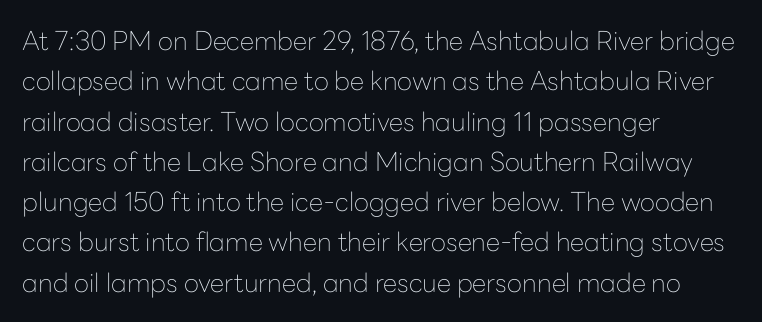
Check the space under the baseline: it is left empty. The type sits square on the baseline with zero lean. Line spacing here is normal. Casual observation: everything's shoved over to the left. Honestly, the letter spacing is just normal — you wouldn't notice it.
